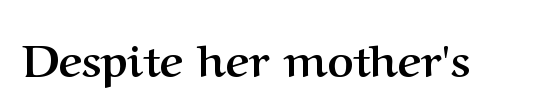
Designer's note — italics off, roman on. Typesetter's note: full bold, strokes at maximum text heaviness. The line texture is even and compact thanks to regular tracking. The type family on display is of the serif kind. A typesetter would call this proportional, since set widths differ per character. Lines of text with bare space underneath.
